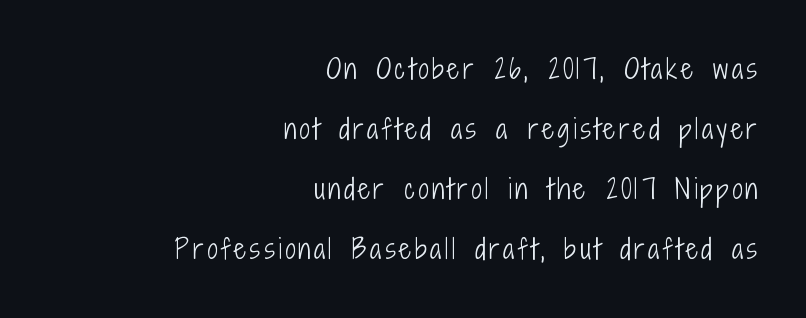
Q: Is the text bold? A: No.
Q: Is the text italic (slanted)? A: No, it is upright.
Q: Is the text underlined? A: No.
Q: How is the paragraph aligned? A: Right-aligned.
Q: Is the spacing between lines tight, normal or loose? A: Loose.
